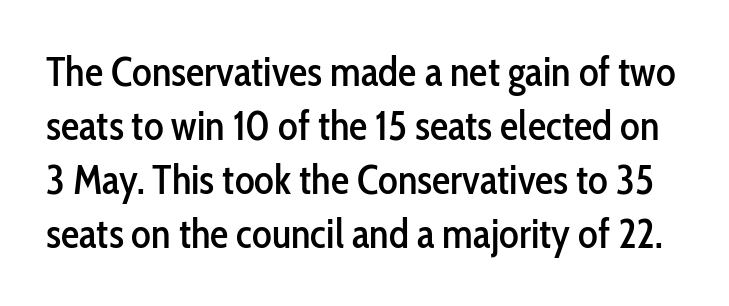
The letters stand straight up with perfectly vertical stems. If you measured baseline to baseline, you'd find a middling distance. Type without underlining. Default kerning and tracking; the words read as compact shapes.
